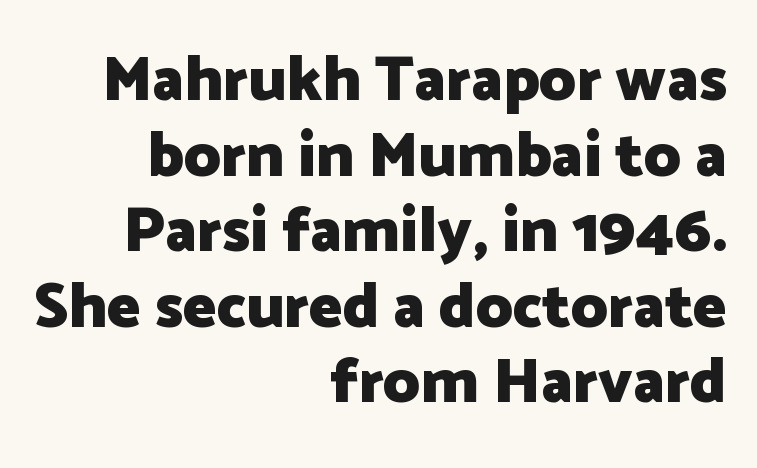
{"serif": "no", "italic": "no", "bold": "yes", "weight": "heavy", "width": "normal", "stroke_contrast": "low", "x_height": "medium", "monospaced": "no", "underline": "no", "align": "right", "line_spacing_ratio": 1.2, "letter_spacing": "normal", "letter_spacing_em": 0.0, "glyph_px": 63}
